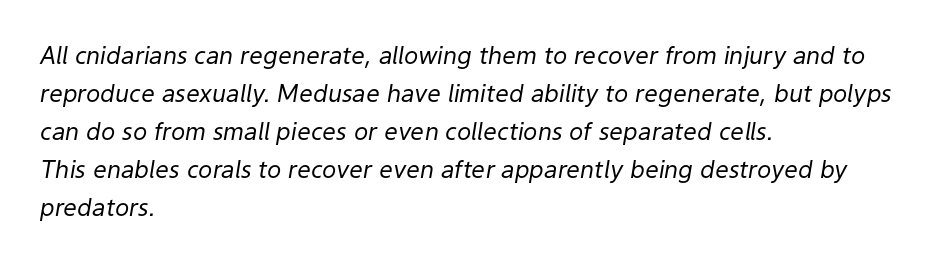
Slanted lettering throughout. The rendering anchors every line to the left-hand side. Interline gaps are of average width in this sample. Clear beneath every line of the passage. No extra tracking has been applied to these lines.
